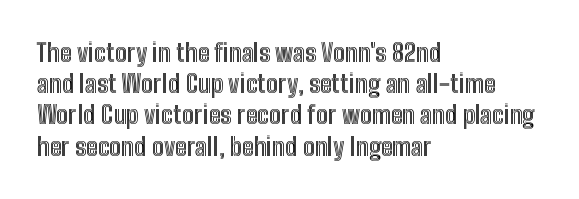
Q: Is the text italic (slanted)? A: No, it is upright.
Q: Is the text underlined? A: No.
Q: How is the paragraph aligned? A: Left-aligned.
Q: Is the spacing between letters normal or unusually wide? A: Normal.
Q: Is the spacing between lines tight, normal or loose? A: Normal.
